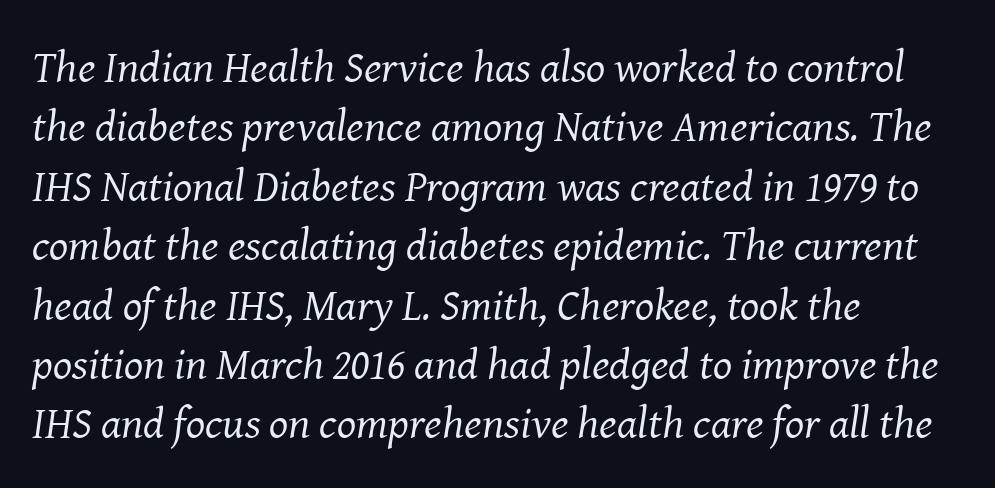
The image shows 45 px regular-weight serif type, italic (leaning right); set left-aligned, normal line spacing (1.32x), normal letter spacing, not underlined; medium stroke contrast and a medium x-height.
